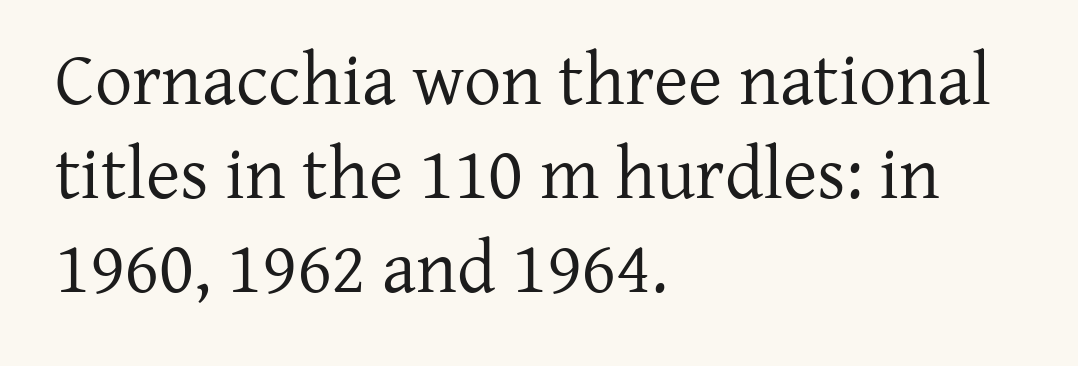
The text was rendered using a seriffed face with decorative stroke endings. The passage shown is not underscored anywhere. The vertical gap from one line to the next is medium. This is not heavy type; no bold has been used. Looks like regular typesetting: each glyph gets only the width it needs. This sample uses an upright cut, with every glyph sitting square on the baseline.
